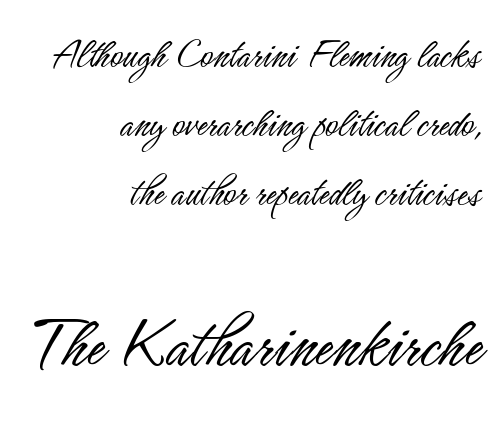
The image shows 75 px light, condensed sans-serif type; set right-aligned, normal line spacing (1.61x), normal letter spacing, not underlined; the second (bottom) block is 1.74x larger; low stroke contrast and a small x-height.
